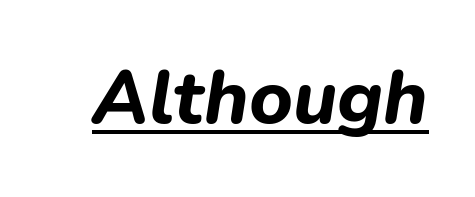
The image shows 75 px bold type, italic (leaning right); set normal letter spacing, underlined; low stroke contrast and a medium x-height.
